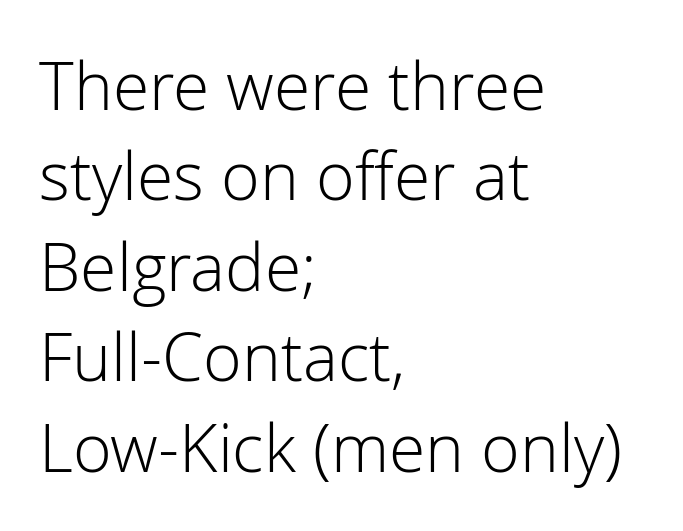
{"serif": "no", "italic": "no", "bold": "no", "weight": "light", "width": "normal", "stroke_contrast": "low", "x_height": "medium", "monospaced": "no", "underline": "no", "align": "left", "line_spacing": "normal", "line_spacing_ratio": 1.37, "letter_spacing": "normal", "letter_spacing_em": 0.0, "glyph_px": 66}
